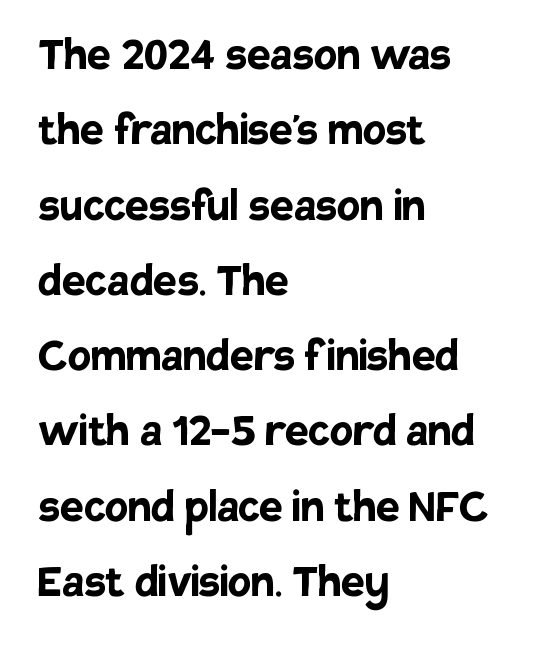
{"serif": "no", "italic": "no", "bold": "yes", "weight": "semibold", "width": "normal", "stroke_contrast": "low", "x_height": "large", "monospaced": "no", "underline": "no", "align": "left", "line_spacing": "normal", "line_spacing_ratio": 1.42, "letter_spacing": "normal", "letter_spacing_em": 0.0, "glyph_px": 53}
